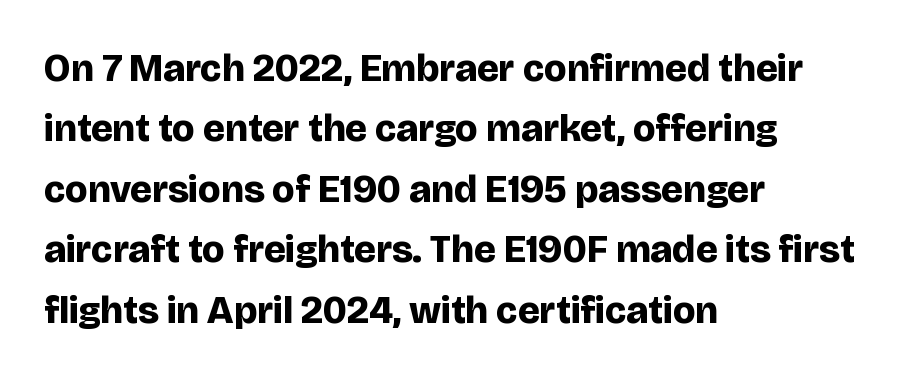
{"serif": "no", "italic": "no", "bold": "yes", "weight": "bold", "width": "normal", "stroke_contrast": "low", "x_height": "large", "monospaced": "no", "underline": "no", "align": "left", "line_spacing": "normal", "line_spacing_ratio": 1.55, "letter_spacing": "normal", "letter_spacing_em": 0.0, "glyph_px": 39}
